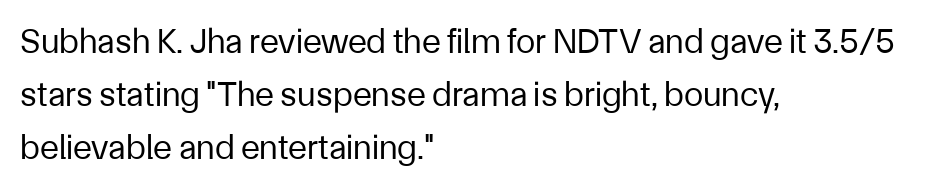
Q: Is the text bold? A: No.
Q: Is the text italic (slanted)? A: No, it is upright.
Q: Is the typeface a serif or a sans-serif typeface? A: Sans-serif.
Q: Is the text underlined? A: No.
Q: How is the paragraph aligned? A: Left-aligned.
Q: Is the spacing between letters normal or unusually wide? A: Normal.
Q: Is the spacing between lines tight, normal or loose? A: Normal.
Q: Width (condensed, normal, or wide)? A: Normal.
Q: Stroke contrast? A: Low.
Q: x-height? A: Medium.
Q: Monospaced? A: No.
